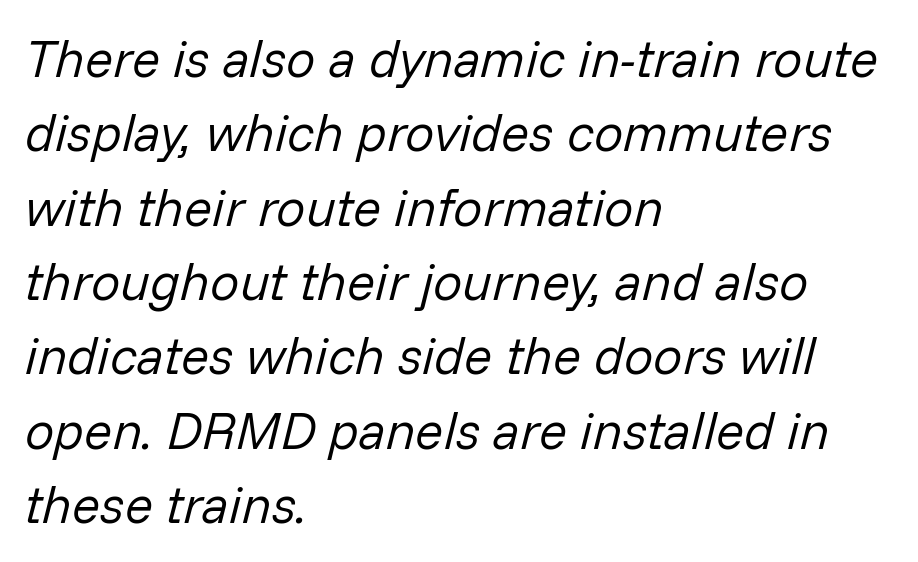
The image shows 52 px regular-weight type, italic (leaning right); set left-aligned, normal line spacing (1.43x), normal letter spacing, not underlined; low stroke contrast and a medium x-height.
